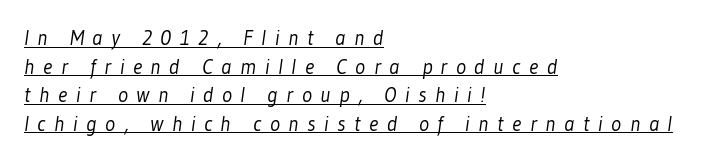
{"bold": "no", "underline": "yes", "align": "left", "line_spacing": "normal", "line_spacing_ratio": 1.36, "letter_spacing": "wide", "letter_spacing_em": 0.41, "glyph_px": 21}
